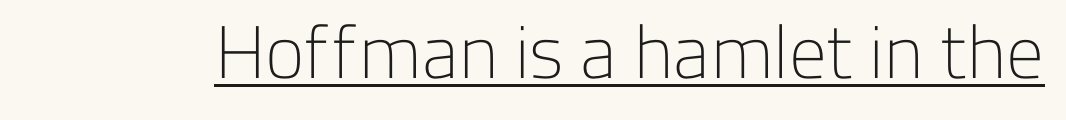
Upright lettering throughout. Observe the ordinary spacing: letters are neighbours, not strangers. The sample's only ornament is a line tracing under the words. The rendering shows plain stroke endings on the letterforms — a sans-serif design. On a weight scale, this lands at 450 or below.
